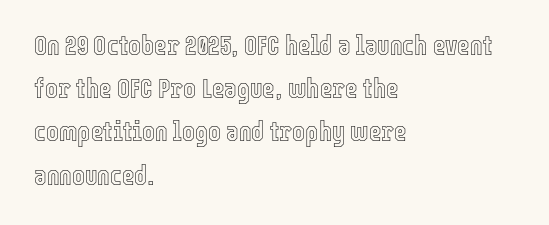
Anything drawn beneath the words? Only blank space. In terms of letterspacing, this is plain default setting. No italicization has been applied; the sample stays upright. The block of text has a typical density, with ordinary space between rows. Horizontal alignment here is leftward, the default for most running prose.
